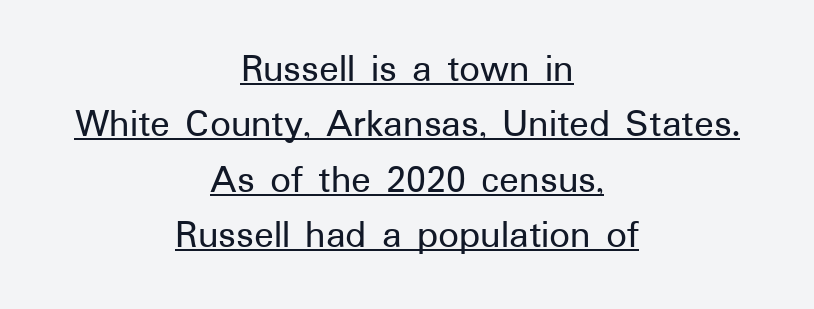
{"serif": "no", "italic": "no", "width": "normal", "stroke_contrast": "low", "x_height": "medium", "monospaced": "no", "underline": "yes", "align": "center", "line_spacing": "normal", "line_spacing_ratio": 1.35, "letter_spacing": "normal", "letter_spacing_em": 0.0, "glyph_px": 41}
